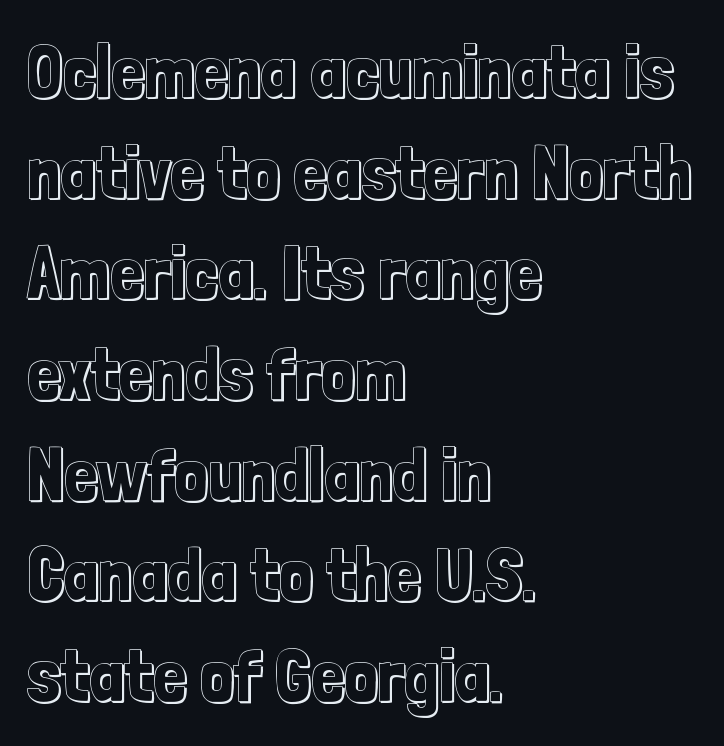
Q: Is the text italic (slanted)? A: No, it is upright.
Q: Is the text underlined? A: No.
Q: How is the paragraph aligned? A: Left-aligned.
Q: Is the spacing between letters normal or unusually wide? A: Normal.
Q: Is the spacing between lines tight, normal or loose? A: Normal.
Q: Width (condensed, normal, or wide)? A: Condensed.
Q: x-height? A: Medium.
Q: Monospaced? A: No.
